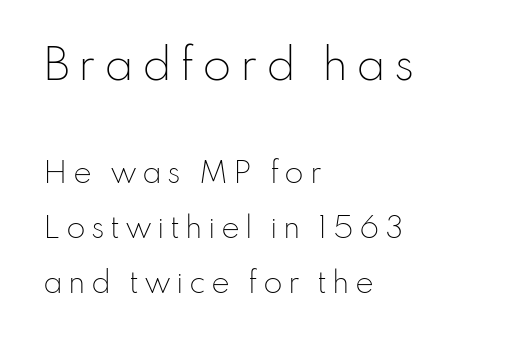
The image shows 42 px light sans-serif type, upright; set left-aligned, loose line spacing (1.95x), not underlined; the first (top) block is 1.5x larger; low stroke contrast and a small x-height.
